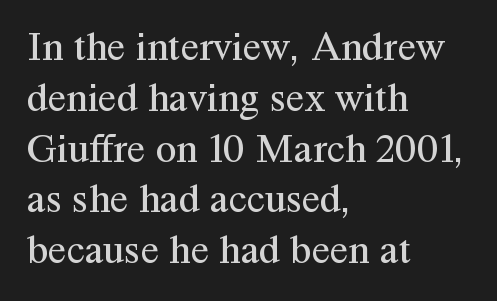
{"serif": "yes", "italic": "no", "bold": "no", "weight": "regular", "width": "normal", "stroke_contrast": "medium", "x_height": "medium", "monospaced": "no", "underline": "no", "align": "left", "line_spacing_ratio": 1.21, "letter_spacing": "normal", "letter_spacing_em": 0.0, "glyph_px": 42}
